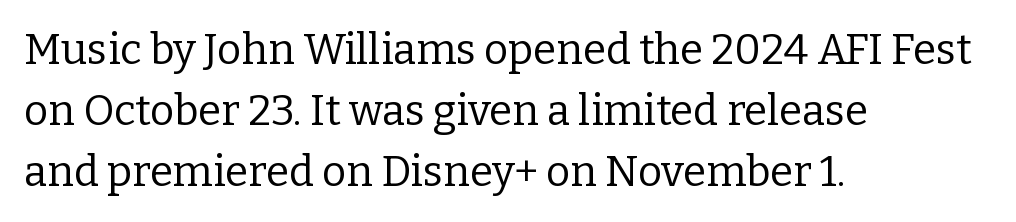
The image shows 42 px regular-weight serif type, upright; set left-aligned, normal line spacing (1.45x), normal letter spacing, not underlined; low stroke contrast and a medium x-height.
